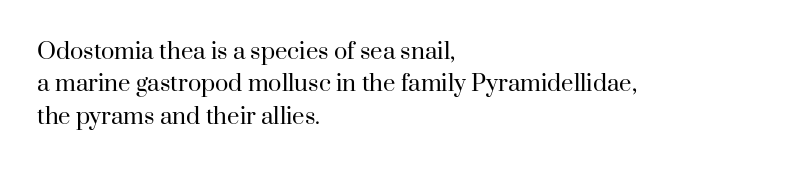
Q: Is the text bold? A: No.
Q: Is the text italic (slanted)? A: No, it is upright.
Q: Is the text underlined? A: No.
Q: How is the paragraph aligned? A: Left-aligned.
Q: Is the spacing between letters normal or unusually wide? A: Normal.
Q: Is the spacing between lines tight, normal or loose? A: Normal.
